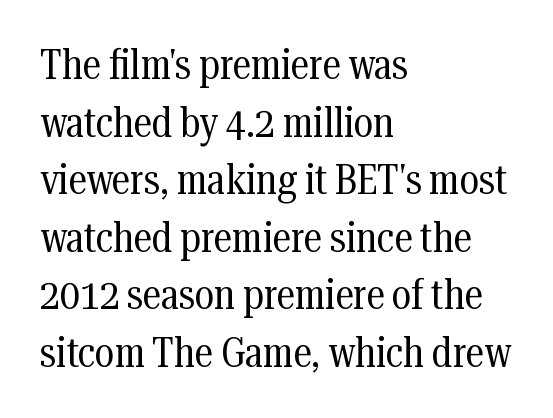
The image shows 42 px regular-weight, condensed serif type, upright; set left-aligned, normal line spacing (1.37x), normal letter spacing, not underlined; medium stroke contrast and a medium x-height.
